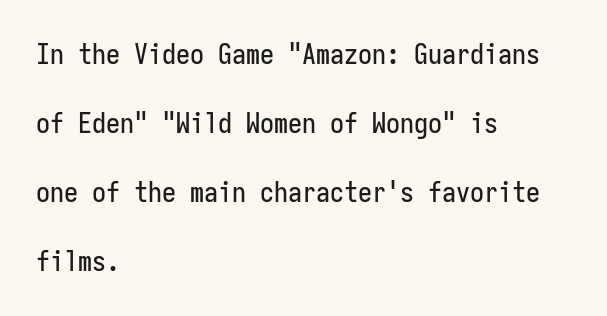
Short and long lines alike share a common starting point at left. Fixed-width glyphs throughout — classic coding-font behaviour. Regarding leading, the lines here are spaced well apart. The horizontal fit of the characters is conventional and even.
